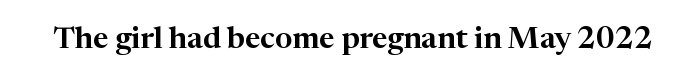
{"serif": "yes", "italic": "no", "width": "normal", "stroke_contrast": "high", "x_height": "medium", "monospaced": "no", "underline": "no", "letter_spacing": "normal", "letter_spacing_em": 0.0, "glyph_px": 30}
